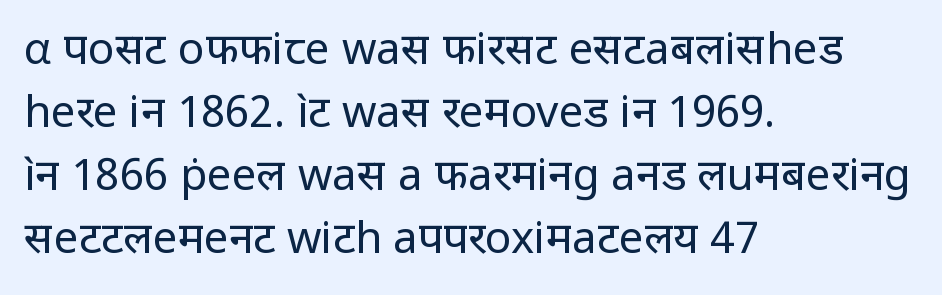
{"serif": "no", "italic": "no", "bold": "no", "weight": "regular", "width": "normal", "stroke_contrast": "low", "x_height": "medium", "monospaced": "no", "underline": "no", "align": "left", "line_spacing": "normal", "line_spacing_ratio": 1.43, "letter_spacing": "normal", "letter_spacing_em": 0.0, "glyph_px": 44}
